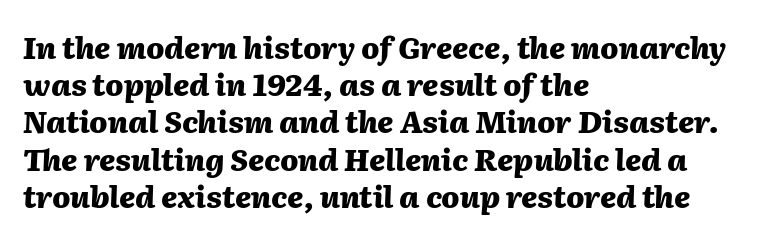
The image shows 30 px heavy type, italic (leaning right); set left-aligned, line spacing 1.24x, normal letter spacing, not underlined; medium stroke contrast and a medium x-height.
